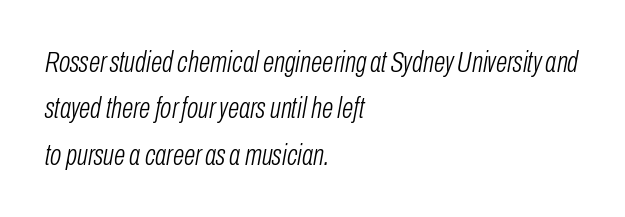
{"italic": "yes", "lean": "right", "slant_degrees": 10, "bold": "no", "weight": "light", "width": "condensed", "stroke_contrast": "low", "x_height": "medium", "monospaced": "no", "underline": "no", "align": "left", "line_spacing": "normal", "line_spacing_ratio": 1.55, "letter_spacing": "normal", "letter_spacing_em": 0.0, "glyph_px": 30}
